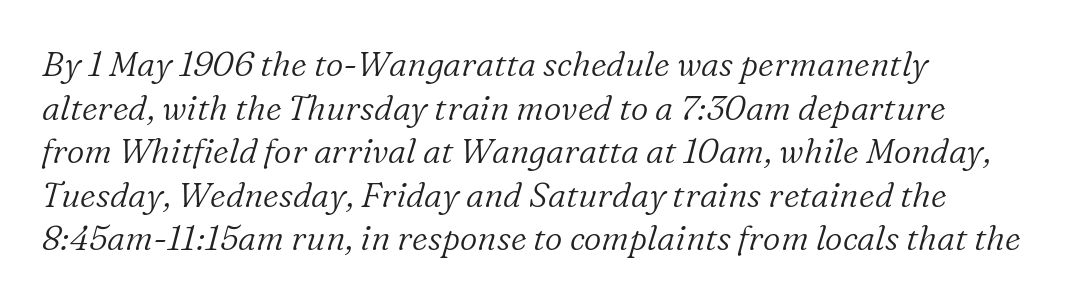
{"serif": "yes", "italic": "yes", "lean": "right", "slant_degrees": 16, "bold": "no", "weight": "light", "width": "normal", "stroke_contrast": "low", "x_height": "medium", "monospaced": "no", "underline": "no", "align": "left", "line_spacing": "normal", "line_spacing_ratio": 1.28, "letter_spacing": "normal", "letter_spacing_em": 0.0, "glyph_px": 34}
